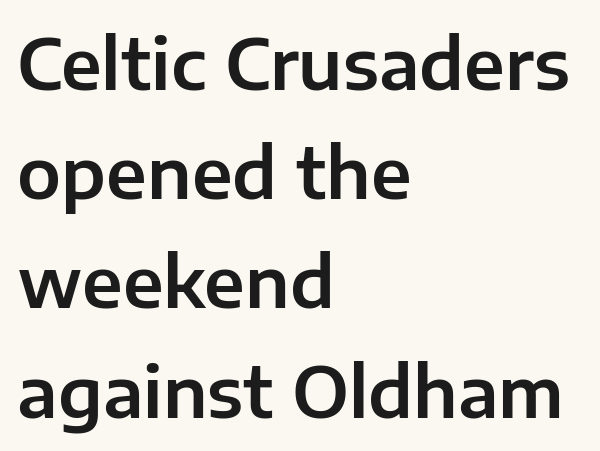
Q: Is the text italic (slanted)? A: No, it is upright.
Q: Is the typeface a serif or a sans-serif typeface? A: Sans-serif.
Q: Is the text underlined? A: No.
Q: How is the paragraph aligned? A: Left-aligned.
Q: Is the spacing between letters normal or unusually wide? A: Normal.
Q: Is the spacing between lines tight, normal or loose? A: Normal.
Q: Width (condensed, normal, or wide)? A: Normal.
Q: Stroke contrast? A: Low.
Q: x-height? A: Medium.
Q: Monospaced? A: No.
